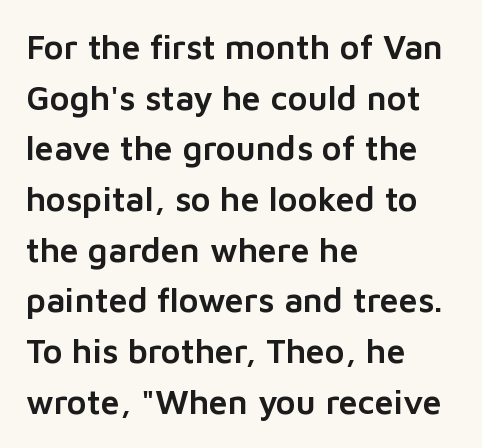
The image shows 34 px sans-serif type, upright; set left-aligned, normal line spacing (1.49x), normal letter spacing, not underlined; low stroke contrast and a medium x-height.
